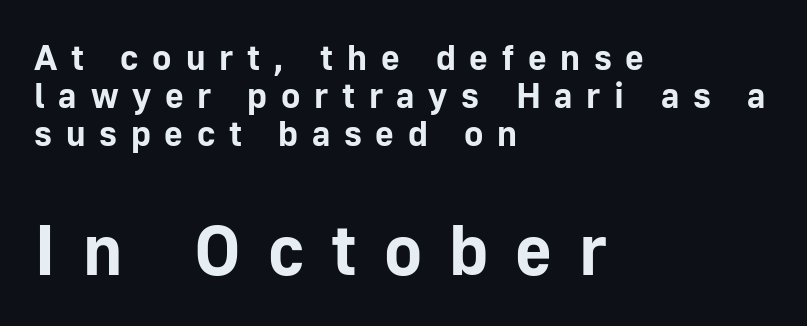
Style check: upright. The type family on display is of the sans-serif kind. The letters advance in unequal steps, a hallmark of proportional type. Notice how the passage keeps a crisp vertical edge on the left only. Notice how descenders almost collide with the ascenders below — that's tight leading. This sample uses expanded letter spacing, leaving extra air between glyphs.
